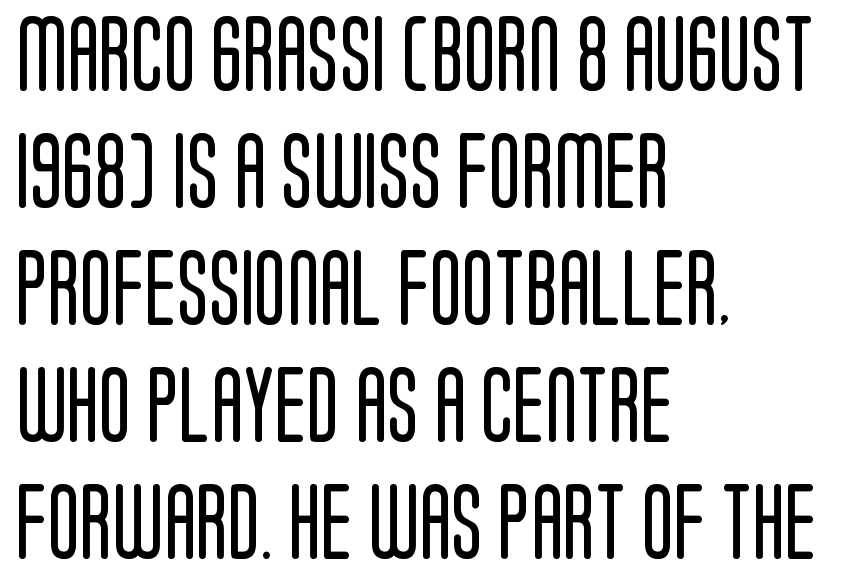
Descender tails drop into unmarked territory. The passage shown is not bold in any degree. Posture: vertical. The text block is weighted toward the left margin, trailing off unevenly rightward. Serif or sans? Sans — the stroke terminals are bare.
